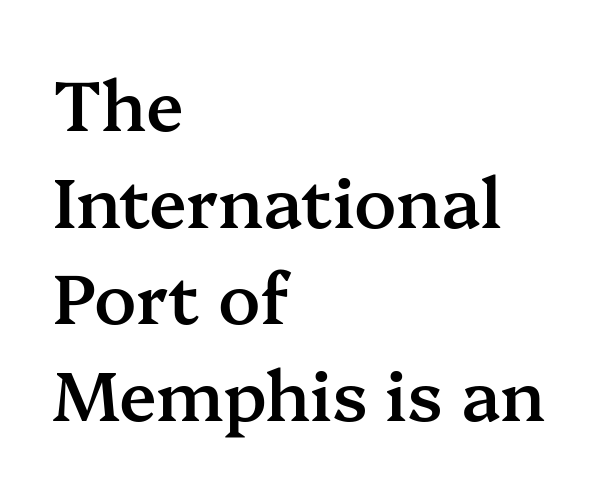
The image shows 69 px semibold serif type, upright; set left-aligned, normal line spacing (1.4x), normal letter spacing, not underlined; medium stroke contrast and a medium x-height.
